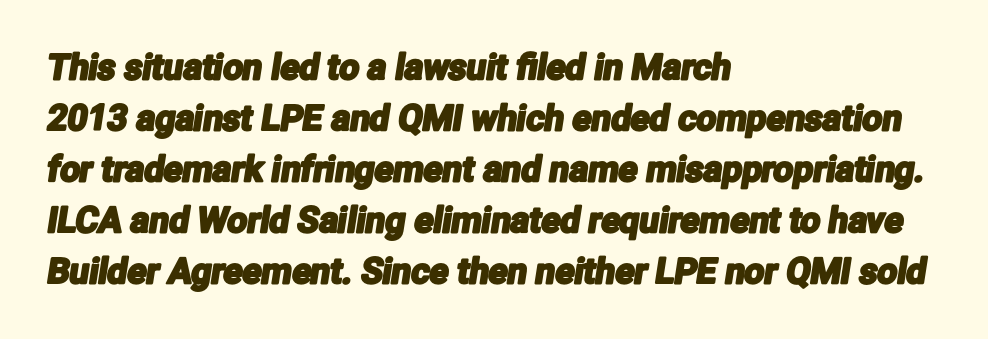
The image shows 35 px condensed sans-serif type; set left-aligned, normal line spacing (1.46x), normal letter spacing, not underlined; low stroke contrast and a medium x-height.
